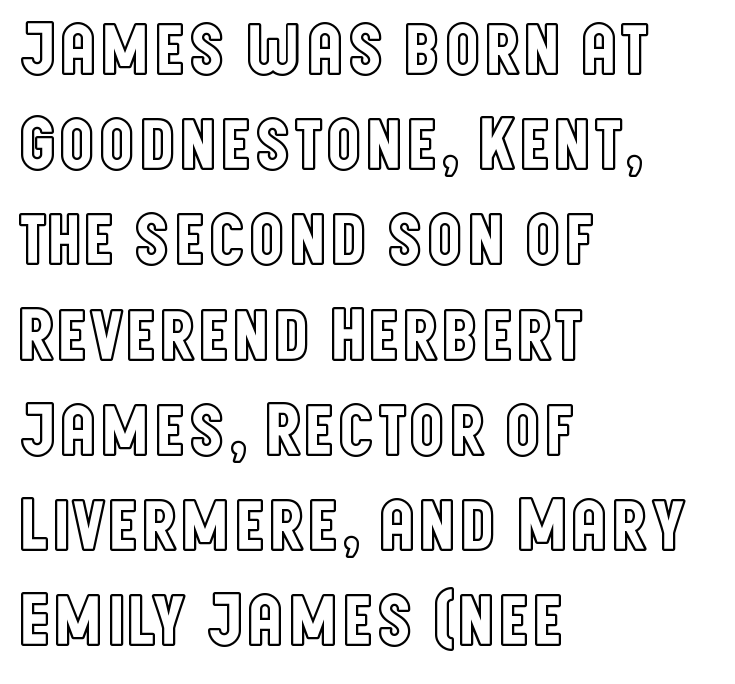
Nothing unusual about the tracking: characters are spaced as the font intends. This rendering uses left alignment, leaving the right contour irregular. The specimen omits any rule beneath the text block's lines. Unlike italic type, these characters show no tilt at all.
